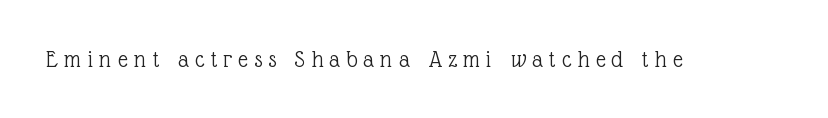
Q: Is the text bold? A: No.
Q: Is the text italic (slanted)? A: No, it is upright.
Q: Is the text underlined? A: No.
Q: Is the spacing between letters normal or unusually wide? A: Unusually wide.
